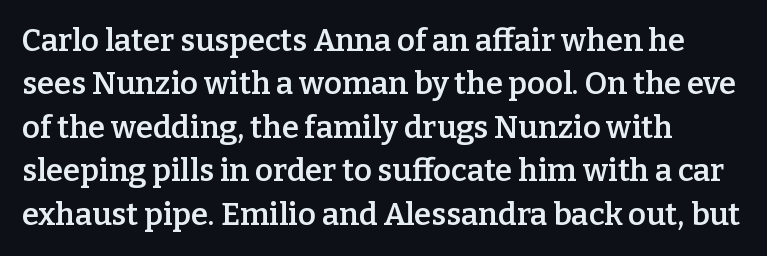
This rendering employs a face with finishing strokes, i.e., a serif. The letters stand straight up with perfectly vertical stems. Students, note that the glyphs here touch the page at normal intervals. This rendering features lettering with no underline.
